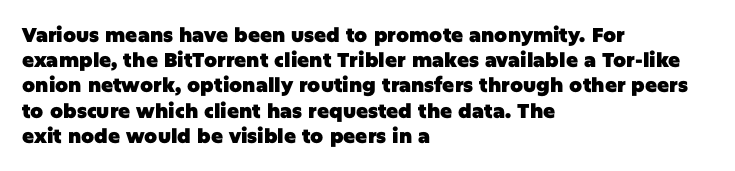
{"italic": "no", "bold": "yes", "underline": "no", "align": "left", "line_spacing": "normal", "line_spacing_ratio": 1.26, "letter_spacing": "normal", "letter_spacing_em": 0.0, "glyph_px": 20}
